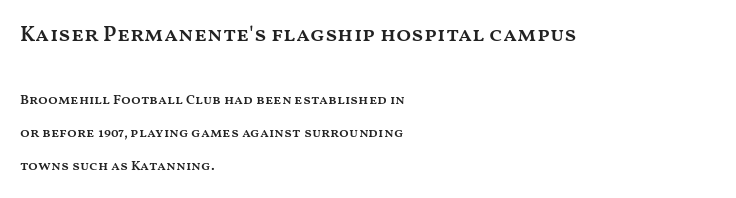
The image shows 22 px text type, upright; set left-aligned, loose line spacing (2.37x), normal letter spacing, not underlined; the first (top) block is 1.57x larger.
